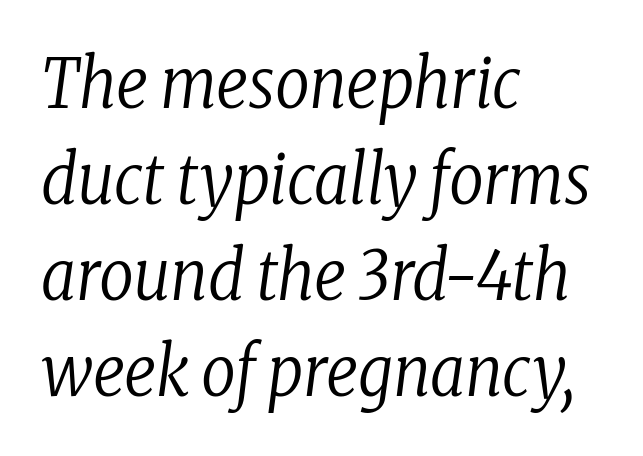
{"serif": "yes", "italic": "yes", "lean": "right", "slant_degrees": 8, "bold": "no", "weight": "regular", "width": "condensed", "stroke_contrast": "low", "x_height": "medium", "monospaced": "no", "underline": "no", "align": "left", "line_spacing": "normal", "line_spacing_ratio": 1.41, "letter_spacing": "normal", "letter_spacing_em": 0.0, "glyph_px": 68}
